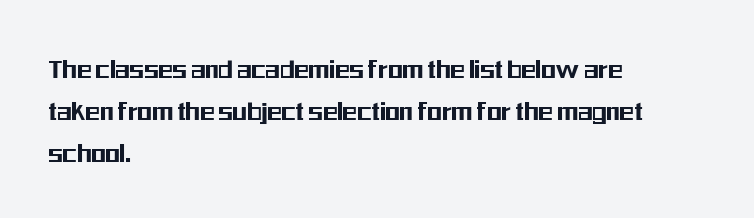
The image shows 30 px condensed sans-serif type, upright; set left-aligned, normal line spacing (1.4x), normal letter spacing, not underlined; medium stroke contrast and a medium x-height.
